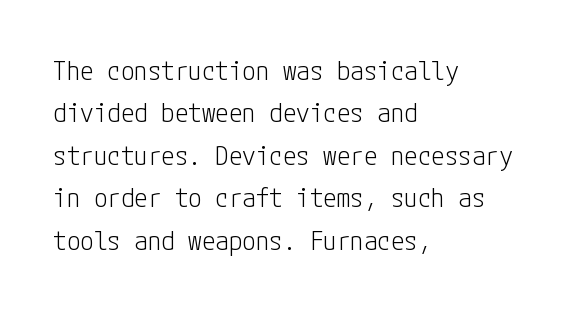
Characters follow at the spacing the type designer built in. Where is the straight margin? On the left. Weight: regular or lighter. Check the space under the baseline: it is left empty. Each new line begins a customary step beneath the previous one.
